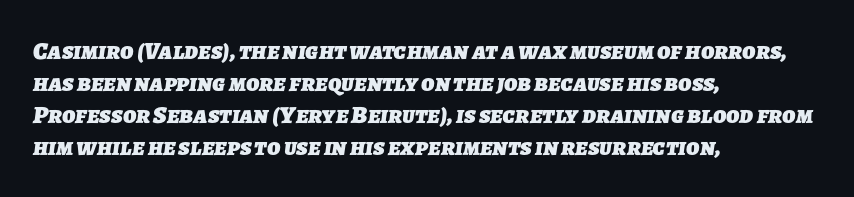
{"bold": "yes", "underline": "no", "align": "left", "line_spacing": "normal", "line_spacing_ratio": 1.28, "letter_spacing": "normal", "letter_spacing_em": 0.0, "glyph_px": 25}
